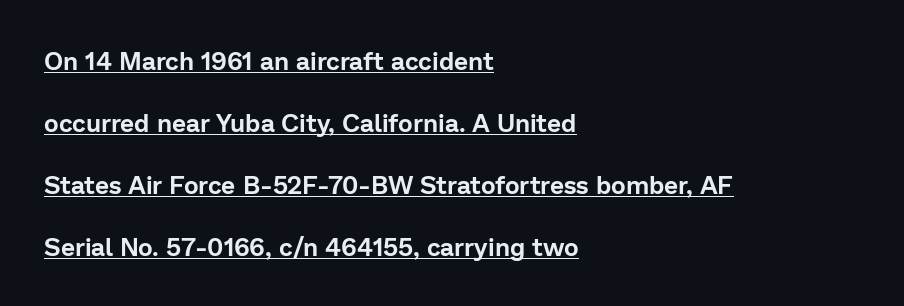
Q: Is the text italic (slanted)? A: No, it is upright.
Q: Is the text underlined? A: Yes.
Q: How is the paragraph aligned? A: Left-aligned.
Q: Is the spacing between letters normal or unusually wide? A: Normal.
Q: Is the spacing between lines tight, normal or loose? A: Loose.
